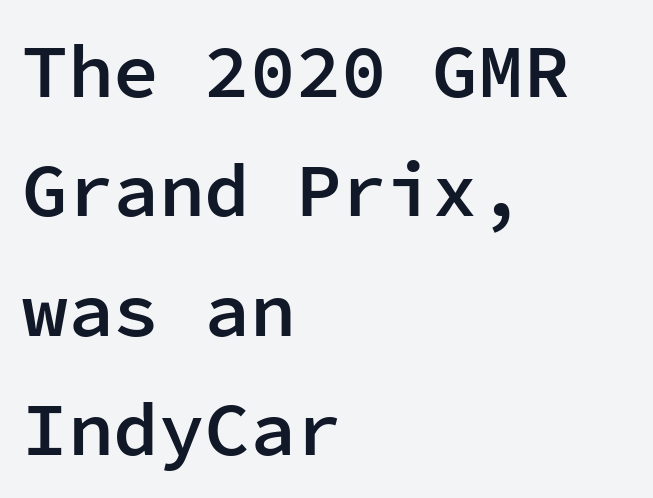
The image shows 76 px semibold sans-serif type, upright, monospaced; set left-aligned, normal line spacing (1.57x), normal letter spacing, not underlined; low stroke contrast and a medium x-height.
